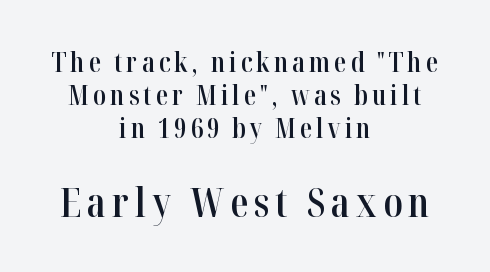
Size contrast runs from small at the top to large at the bottom. Is the block centered? Yes — each line is placed symmetrically about the middle. Beneath every word, the page is bare. Summary of weight: moderately heavy, a semibold.
